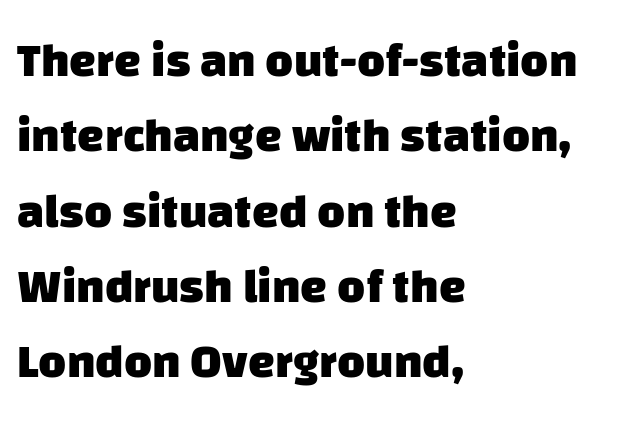
{"serif": "no", "bold": "yes", "weight": "heavy", "width": "normal", "stroke_contrast": "low", "x_height": "large", "monospaced": "no", "underline": "no", "align": "left", "line_spacing": "normal", "line_spacing_ratio": 1.57, "letter_spacing": "normal", "letter_spacing_em": 0.0, "glyph_px": 48}
